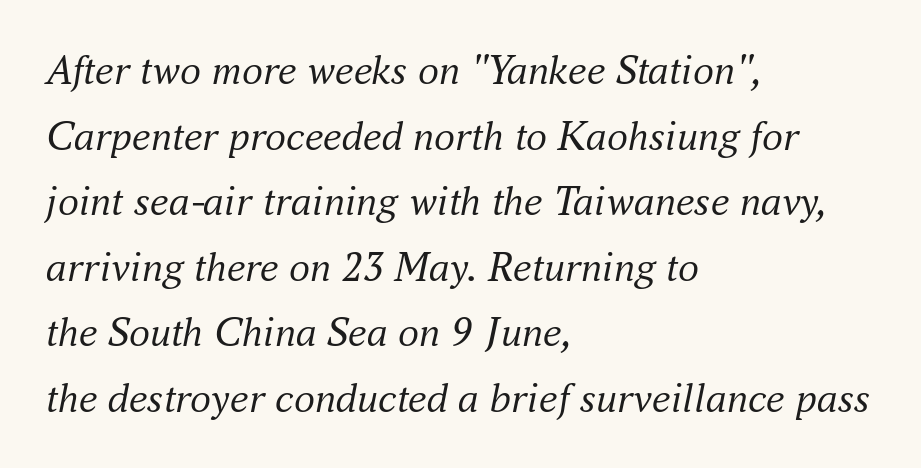
Casual observation: everything's shoved over to the left. No heavy texture on the line: the type isn't bold. Summary of vertical rhythm: regular, with standard interline spacing. Anything drawn beneath the words? Only blank space. The rendering uses natural spacing where letterforms have individual widths.
